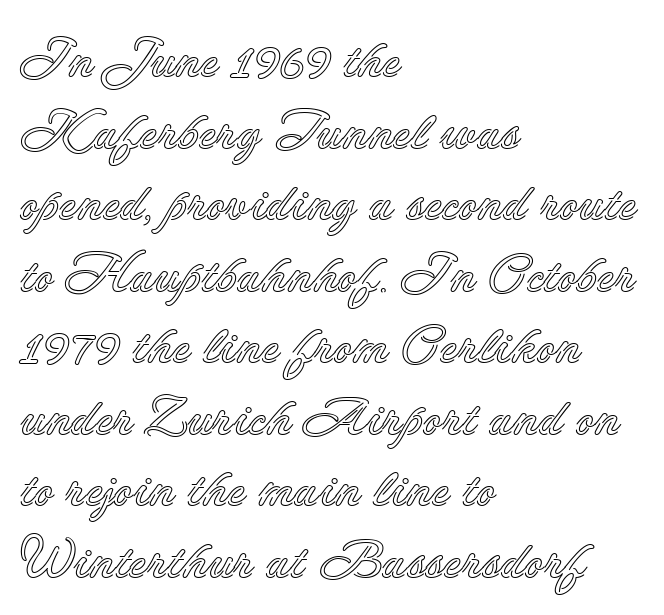
{"width": "normal", "x_height": "small", "monospaced": "no", "underline": "no", "align": "left", "line_spacing": "normal", "line_spacing_ratio": 1.35, "letter_spacing": "normal", "letter_spacing_em": 0.0, "glyph_px": 53}
